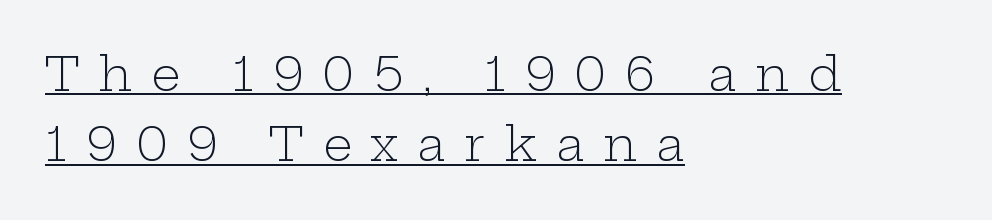
The image shows 46 px light, wide serif type, upright; set left-aligned, normal line spacing (1.53x), unusually wide letter spacing (+0.41 em), underlined; low stroke contrast and a medium x-height.
